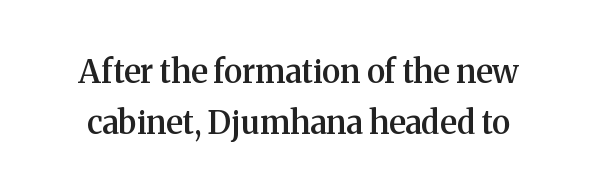
Q: Is the text bold? A: Semi-bold.
Q: Is the text italic (slanted)? A: No, it is upright.
Q: Is the typeface a serif or a sans-serif typeface? A: Serif.
Q: Is the text underlined? A: No.
Q: Is the spacing between letters normal or unusually wide? A: Normal.
Q: Is the spacing between lines tight, normal or loose? A: Normal.
Q: Width (condensed, normal, or wide)? A: Normal.
Q: Stroke contrast? A: Medium.
Q: x-height? A: Medium.
Q: Monospaced? A: No.
